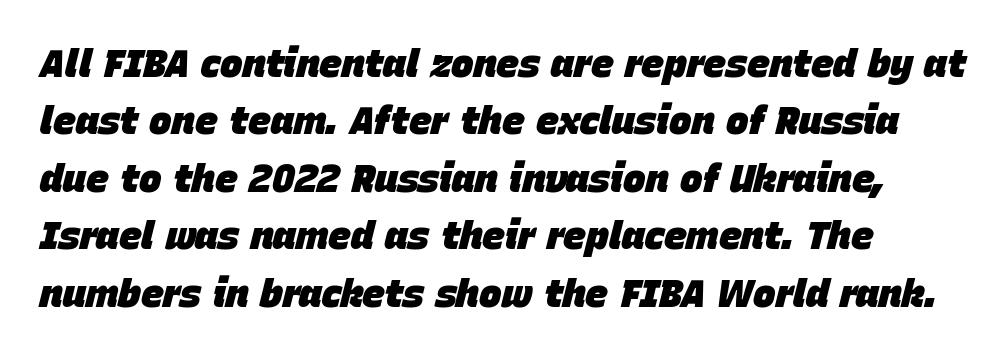
The image shows 38 px heavy type, italic (leaning right); set left-aligned, normal line spacing (1.51x), normal letter spacing, not underlined; low stroke contrast and a large x-height.
